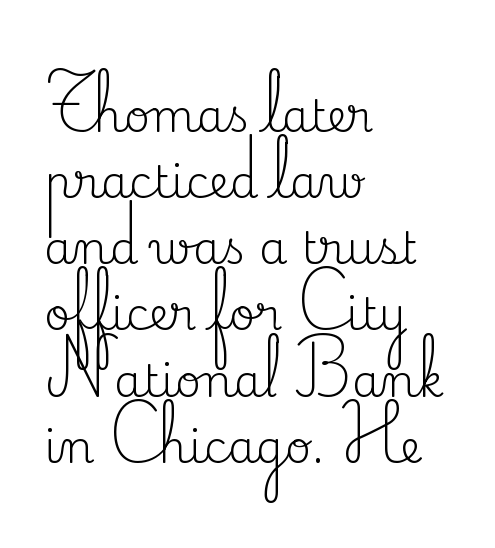
{"serif": "yes", "italic": "no", "bold": "no", "weight": "regular", "width": "normal", "stroke_contrast": "medium", "x_height": "small", "monospaced": "no", "underline": "no", "align": "left", "line_spacing": "normal", "line_spacing_ratio": 1.47, "letter_spacing": "normal", "letter_spacing_em": 0.0, "glyph_px": 45}
